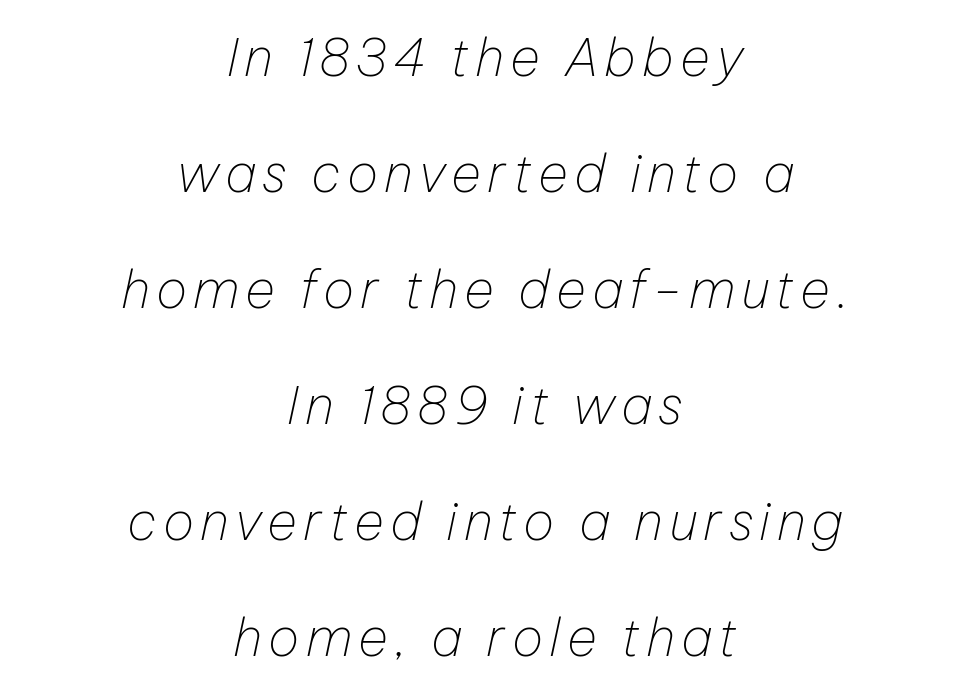
A centered setting, common on invitations and titles, is used for this passage. Is the type slanted? Yes — the strokes lean at a clear angle. Think of a printed novel: that variable character pitch is what you see here. Type without underlining. In terms of leading, this rendering errs on the spacious side.
